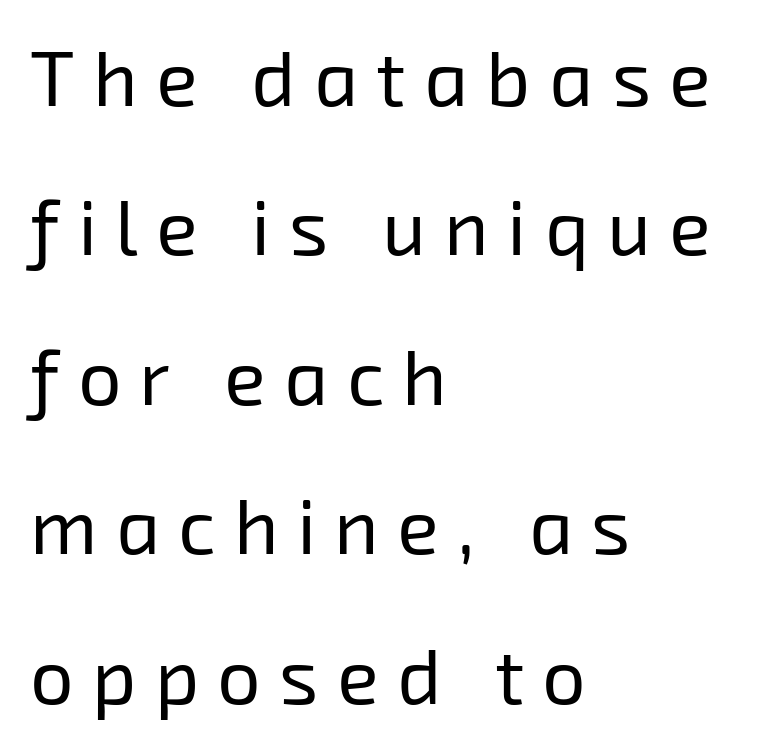
The image shows 77 px regular-weight sans-serif type; set left-aligned, loose line spacing (1.94x), unusually wide letter spacing (+0.24 em), not underlined; low stroke contrast and a medium x-height.
